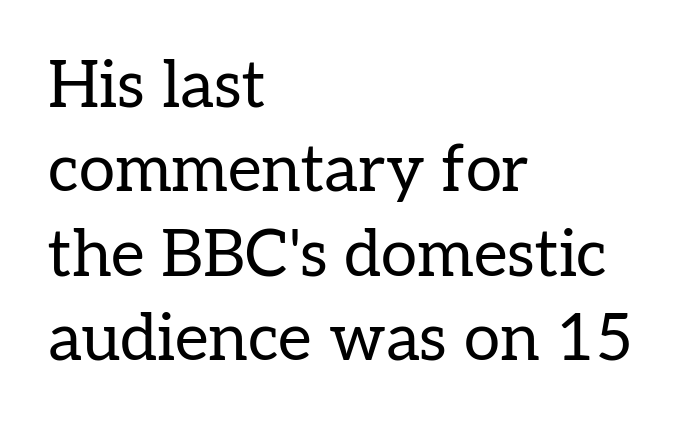
{"serif": "yes", "italic": "no", "bold": "no", "weight": "regular", "width": "normal", "stroke_contrast": "low", "x_height": "medium", "monospaced": "no", "underline": "no", "align": "left", "line_spacing": "normal", "line_spacing_ratio": 1.3, "letter_spacing": "normal", "letter_spacing_em": 0.0, "glyph_px": 65}
